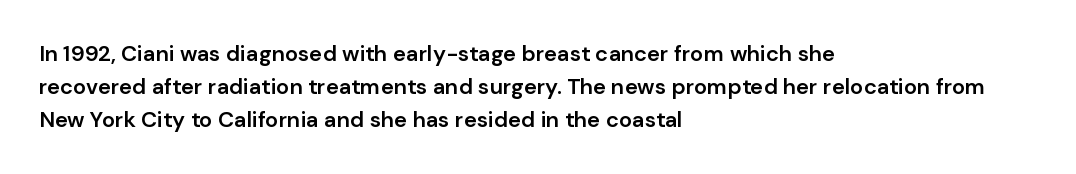
The image shows 22 px text type, upright; set left-aligned, normal line spacing (1.51x), normal letter spacing, not underlined.
